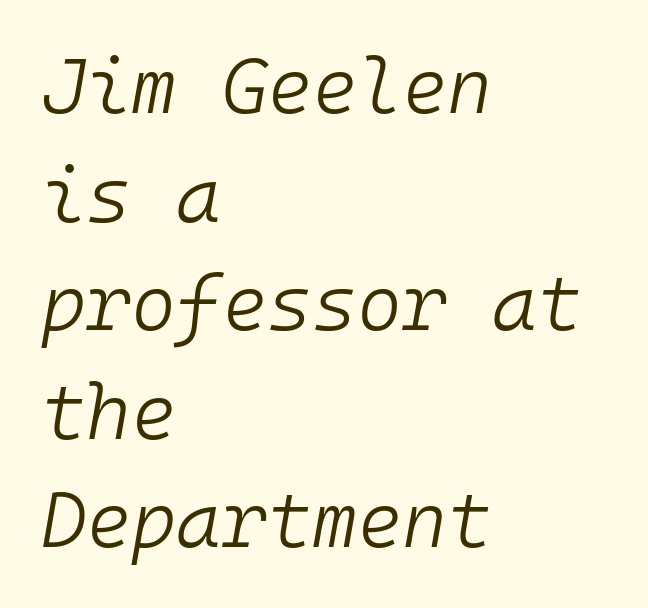
{"italic": "yes", "lean": "right", "slant_degrees": 10, "bold": "no", "weight": "light", "width": "normal", "stroke_contrast": "low", "x_height": "medium", "monospaced": "yes", "underline": "no", "align": "left", "line_spacing": "normal", "line_spacing_ratio": 1.41, "letter_spacing": "normal", "letter_spacing_em": 0.0, "glyph_px": 77}
